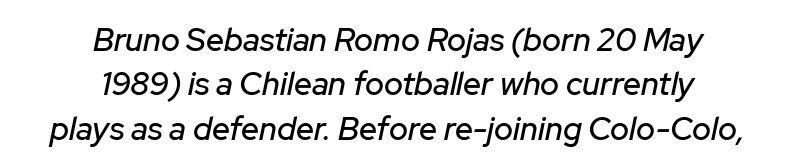
{"italic": "yes", "lean": "right", "slant_degrees": 12, "width": "normal", "stroke_contrast": "low", "x_height": "medium", "monospaced": "no", "underline": "no", "align": "center", "line_spacing": "normal", "line_spacing_ratio": 1.39, "letter_spacing": "normal", "letter_spacing_em": 0.0, "glyph_px": 32}
